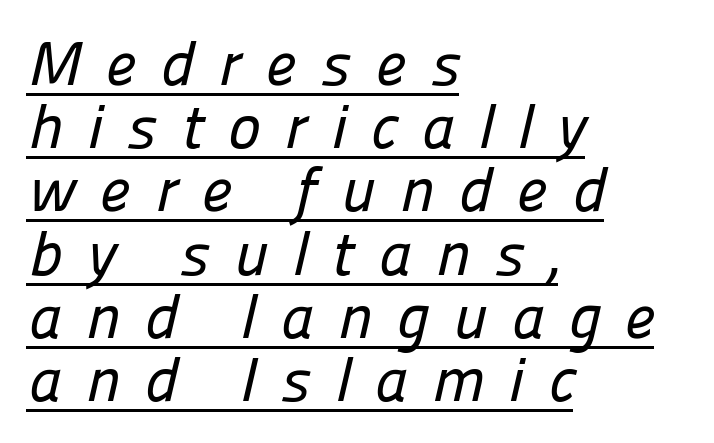
The image shows 62 px sans-serif type; set left-aligned, tight line spacing (1.02x), unusually wide letter spacing (+0.39 em), underlined; low stroke contrast and a medium x-height.
